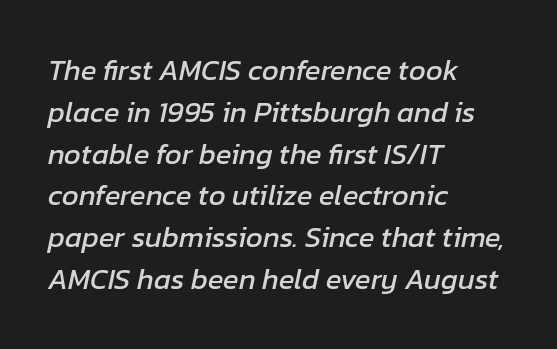
{"italic": "yes", "lean": "right", "slant_degrees": 12, "width": "normal", "stroke_contrast": "low", "x_height": "medium", "monospaced": "no", "underline": "no", "align": "left", "line_spacing": "normal", "line_spacing_ratio": 1.44, "letter_spacing": "normal", "letter_spacing_em": 0.0, "glyph_px": 29}
